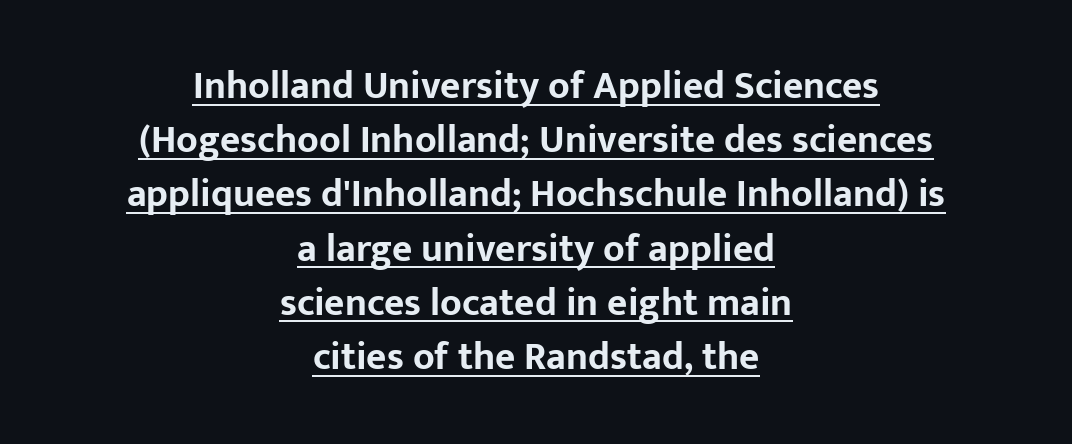
Q: Is the text bold? A: Yes.
Q: Is the text italic (slanted)? A: No, it is upright.
Q: Is the typeface a serif or a sans-serif typeface? A: Sans-serif.
Q: Is the text underlined? A: Yes.
Q: How is the paragraph aligned? A: Centered.
Q: Is the spacing between letters normal or unusually wide? A: Normal.
Q: Is the spacing between lines tight, normal or loose? A: Normal.
Q: Width (condensed, normal, or wide)? A: Normal.
Q: Stroke contrast? A: Low.
Q: x-height? A: Medium.
Q: Monospaced? A: No.
